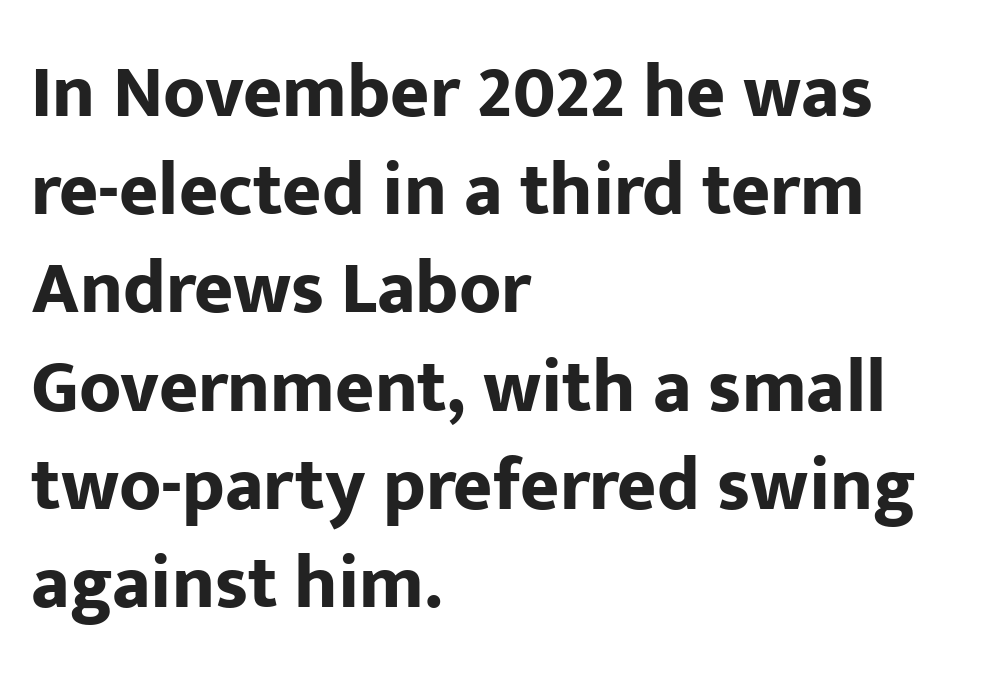
The image shows 75 px bold sans-serif type, upright; set left-aligned, normal line spacing (1.31x), normal letter spacing, not underlined; low stroke contrast and a medium x-height.
